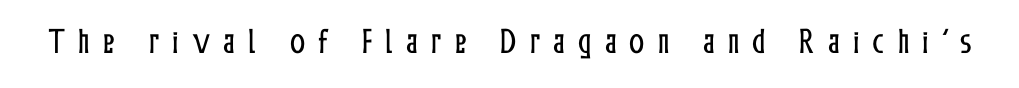
Q: Is the text italic (slanted)? A: No, it is upright.
Q: Is the text underlined? A: No.
Q: Is the spacing between letters normal or unusually wide? A: Unusually wide.
Q: Width (condensed, normal, or wide)? A: Condensed.
Q: Stroke contrast? A: Low.
Q: x-height? A: Medium.
Q: Monospaced? A: No.
